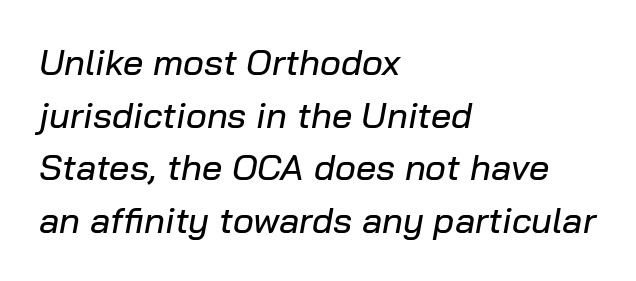
{"italic": "yes", "lean": "right", "slant_degrees": 10, "width": "normal", "stroke_contrast": "low", "x_height": "medium", "monospaced": "no", "underline": "no", "align": "left", "line_spacing": "normal", "line_spacing_ratio": 1.46, "letter_spacing": "normal", "letter_spacing_em": 0.0, "glyph_px": 36}
